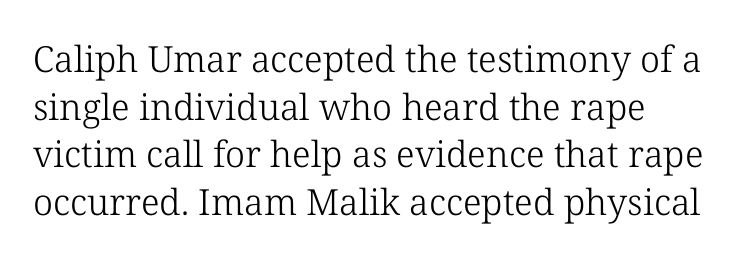
The image shows 36 px light serif type, upright; set normal line spacing (1.32x), normal letter spacing, not underlined; low stroke contrast and a medium x-height.
